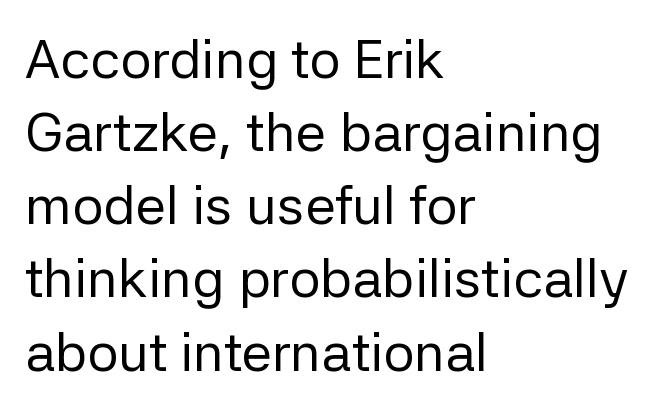
{"serif": "no", "italic": "no", "bold": "no", "weight": "regular", "width": "normal", "stroke_contrast": "low", "x_height": "medium", "monospaced": "no", "underline": "no", "align": "left", "line_spacing": "normal", "line_spacing_ratio": 1.33, "letter_spacing": "normal", "letter_spacing_em": 0.0, "glyph_px": 55}
